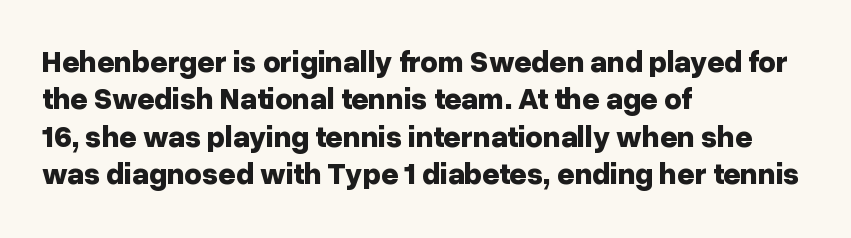
The image shows 30 px bold sans-serif type, upright; set left-aligned, normal line spacing (1.25x), normal letter spacing, not underlined; low stroke contrast and a medium x-height.
